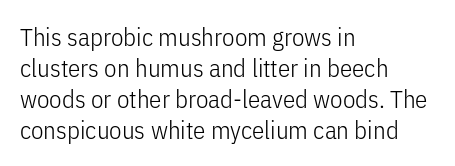
A light-to-regular cut is what we see here. Clear beneath every line of the passage. Vertical strokes here are truly vertical. The passage shown has conventional tracking throughout. Leftover space on each line is placed entirely after the last word.
